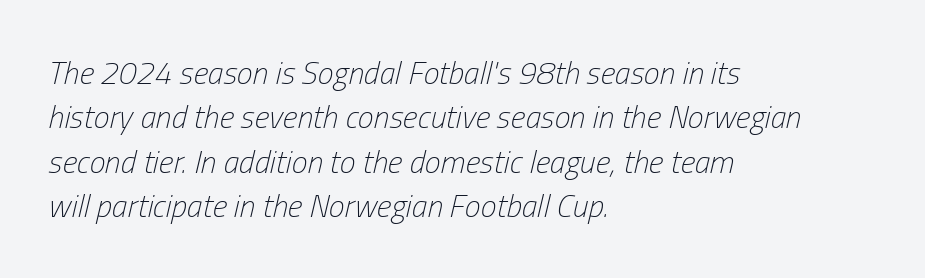
Q: Is the text bold? A: No.
Q: Is the text italic (slanted)? A: Yes, it leans right by about 13 degrees.
Q: Is the text underlined? A: No.
Q: How is the paragraph aligned? A: Left-aligned.
Q: Is the spacing between letters normal or unusually wide? A: Normal.
Q: Is the spacing between lines tight, normal or loose? A: Normal.
Q: Width (condensed, normal, or wide)? A: Condensed.
Q: Stroke contrast? A: Low.
Q: x-height? A: Medium.
Q: Monospaced? A: No.
